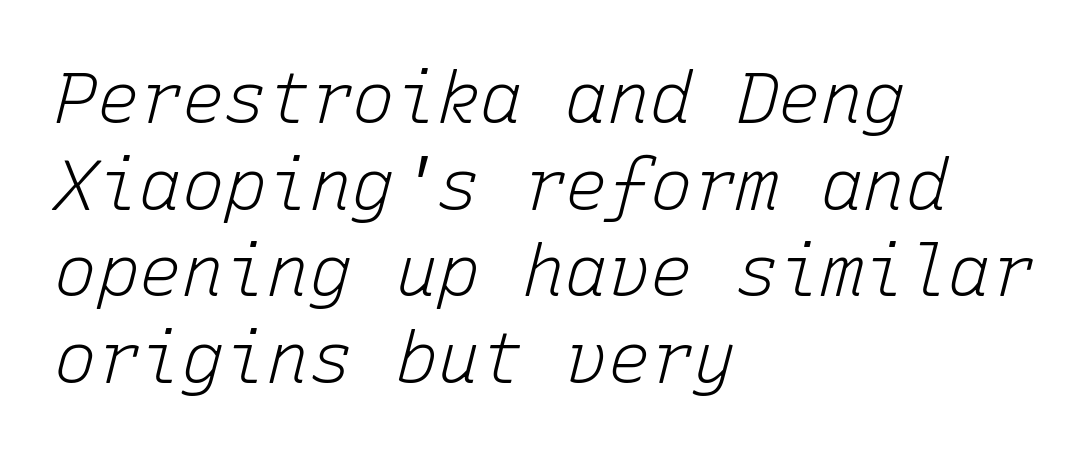
The image shows 71 px light type, italic (leaning right), monospaced; set left-aligned, line spacing 1.22x, normal letter spacing, not underlined; low stroke contrast and a medium x-height.
